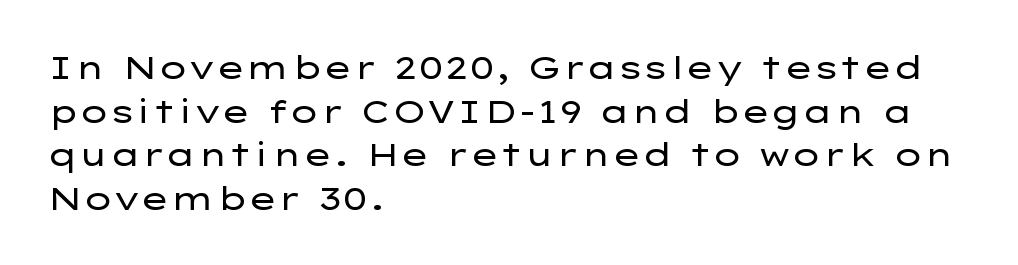
The image shows 32 px regular-weight, wide sans-serif type, upright; set left-aligned, normal line spacing (1.36x), normal letter spacing, not underlined; low stroke contrast and a medium x-height.
